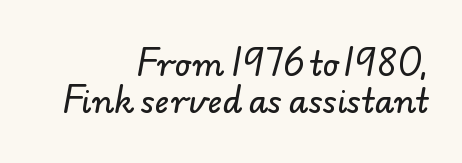
{"serif": "no", "width": "normal", "stroke_contrast": "low", "x_height": "small", "monospaced": "no", "underline": "no", "align": "right", "line_spacing_ratio": 1.17, "letter_spacing": "normal", "letter_spacing_em": 0.0, "glyph_px": 32}
